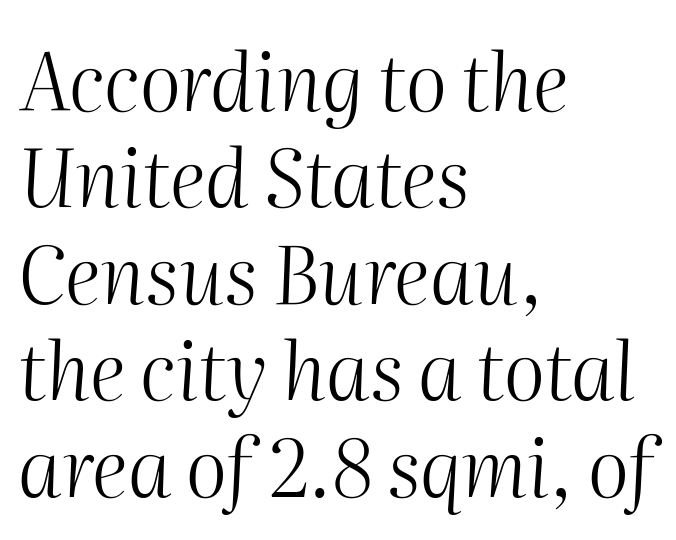
{"italic": "yes", "lean": "right", "slant_degrees": 2, "bold": "no", "weight": "light", "width": "normal", "stroke_contrast": "medium", "x_height": "medium", "monospaced": "no", "underline": "no", "align": "left", "line_spacing_ratio": 1.22, "letter_spacing": "normal", "letter_spacing_em": 0.0, "glyph_px": 79}
